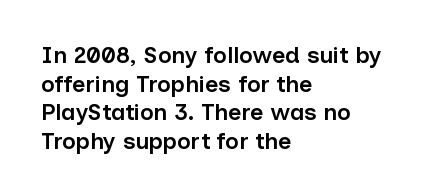
The passage shown is not underscored anywhere. On the weight axis this lands at semibold, roughly 600. Nothing unusual about the tracking: characters are spaced as the font intends. This is roman type, the default non-slanted kind. The paragraph has a hard left edge and a soft right edge.
